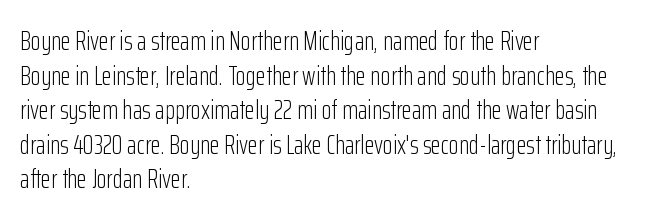
Q: Is the text bold? A: No.
Q: Is the text italic (slanted)? A: No, it is upright.
Q: Is the text underlined? A: No.
Q: How is the paragraph aligned? A: Left-aligned.
Q: Is the spacing between letters normal or unusually wide? A: Normal.
Q: Is the spacing between lines tight, normal or loose? A: Normal.
